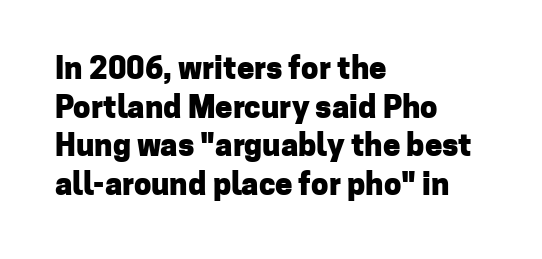
The image shows 31 px heavy sans-serif type, upright; set left-aligned, normal line spacing (1.25x), normal letter spacing, not underlined; low stroke contrast and a medium x-height.
